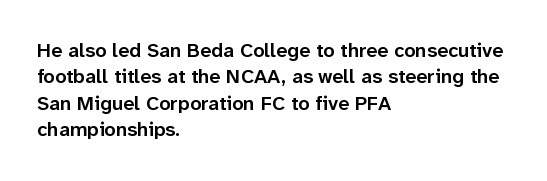
The image shows 20 px text type, upright; set left-aligned, normal line spacing (1.32x), normal letter spacing, not underlined.
